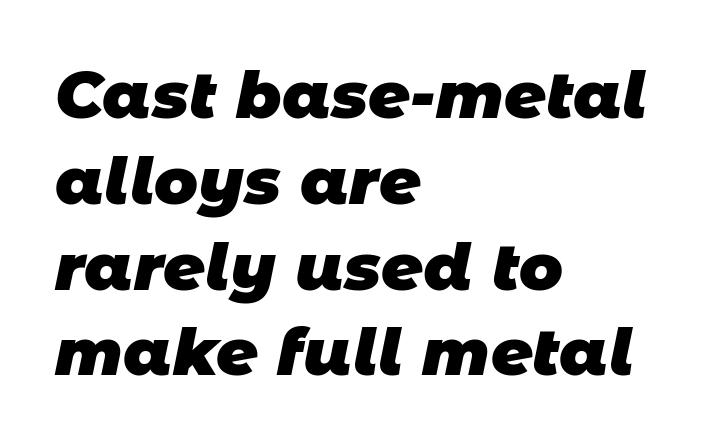
{"serif": "no", "bold": "yes", "weight": "heavy", "width": "normal", "stroke_contrast": "low", "x_height": "large", "monospaced": "no", "underline": "no", "align": "left", "line_spacing": "normal", "line_spacing_ratio": 1.32, "letter_spacing": "normal", "letter_spacing_em": 0.0, "glyph_px": 65}
